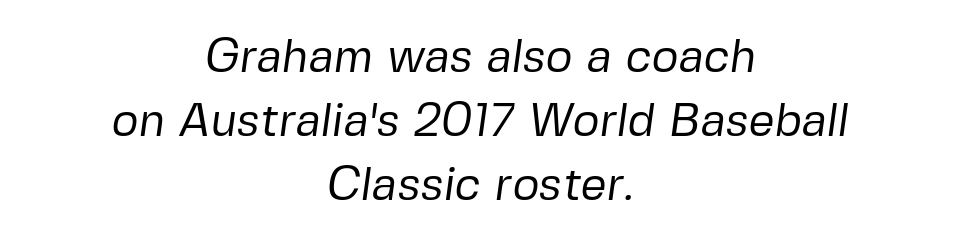
Q: Is the text bold? A: No.
Q: Is the typeface a serif or a sans-serif typeface? A: Sans-serif.
Q: Is the text underlined? A: No.
Q: How is the paragraph aligned? A: Centered.
Q: Is the spacing between letters normal or unusually wide? A: Normal.
Q: Is the spacing between lines tight, normal or loose? A: Normal.
Q: Width (condensed, normal, or wide)? A: Normal.
Q: Stroke contrast? A: Low.
Q: x-height? A: Medium.
Q: Monospaced? A: No.
